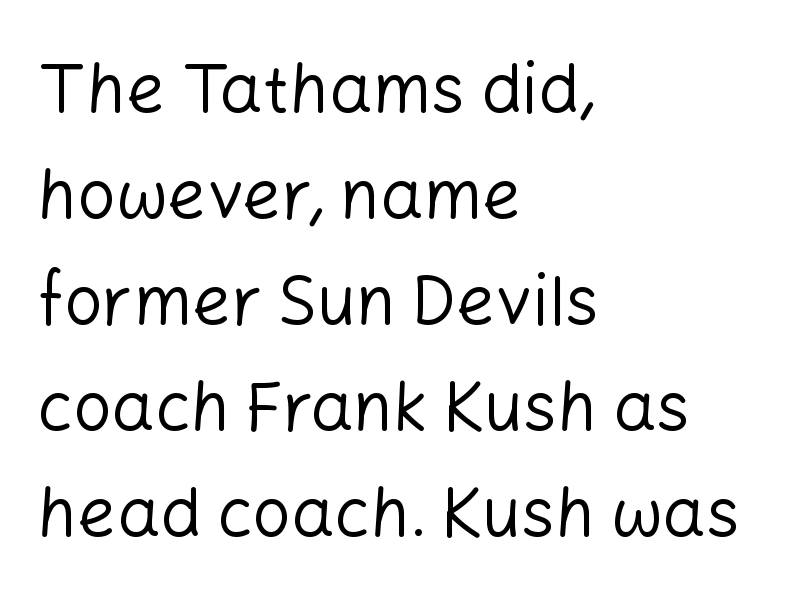
{"serif": "no", "italic": "no", "bold": "no", "weight": "regular", "width": "normal", "stroke_contrast": "low", "x_height": "medium", "monospaced": "no", "underline": "no", "align": "left", "line_spacing": "normal", "line_spacing_ratio": 1.56, "letter_spacing": "normal", "letter_spacing_em": 0.0, "glyph_px": 68}
